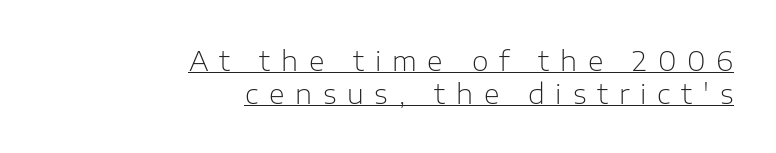
The image shows 27 px text type, upright; set right-aligned, line spacing 1.22x, unusually wide letter spacing (+0.4 em), underlined.
